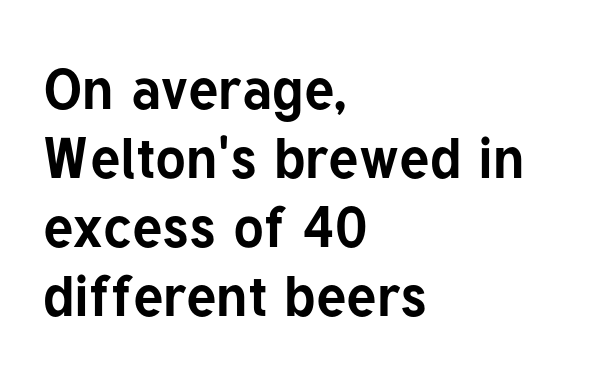
{"serif": "no", "italic": "no", "bold": "yes", "weight": "bold", "width": "normal", "stroke_contrast": "low", "x_height": "medium", "monospaced": "no", "underline": "no", "align": "left", "line_spacing_ratio": 1.21, "letter_spacing": "normal", "letter_spacing_em": 0.0, "glyph_px": 57}
